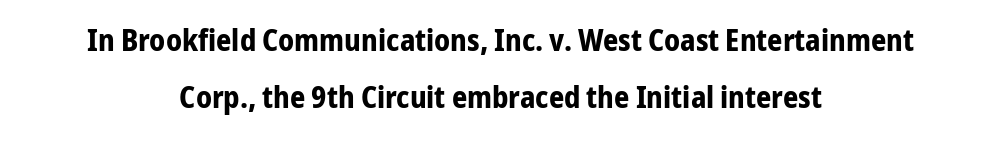
The image shows 30 px bold, condensed sans-serif type, upright; set centered, loose line spacing (1.9x), normal letter spacing, not underlined; low stroke contrast and a medium x-height.
